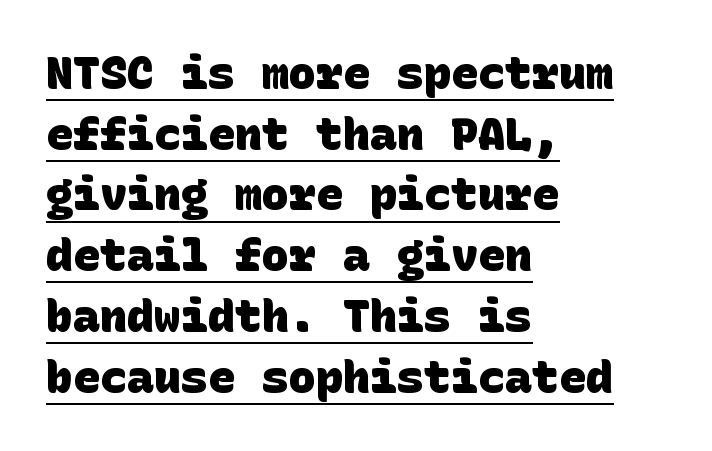
The image shows 45 px heavy sans-serif type; set left-aligned, normal line spacing (1.35x), normal letter spacing, underlined; low stroke contrast and a large x-height.
